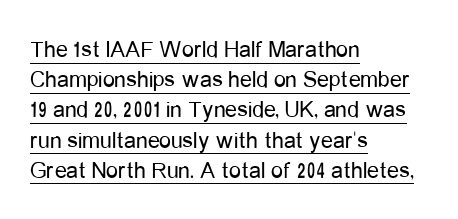
Q: Is the text bold? A: No.
Q: Is the text italic (slanted)? A: No, it is upright.
Q: Is the text underlined? A: Yes.
Q: How is the paragraph aligned? A: Left-aligned.
Q: Is the spacing between letters normal or unusually wide? A: Normal.
Q: Is the spacing between lines tight, normal or loose? A: Normal.
